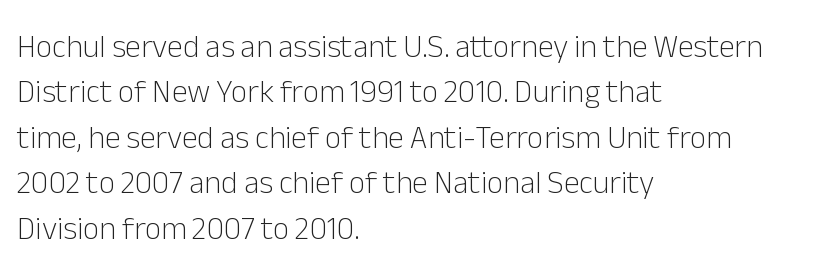
The image shows 32 px light sans-serif type, upright; set left-aligned, normal line spacing (1.42x), normal letter spacing, not underlined; low stroke contrast and a medium x-height.
